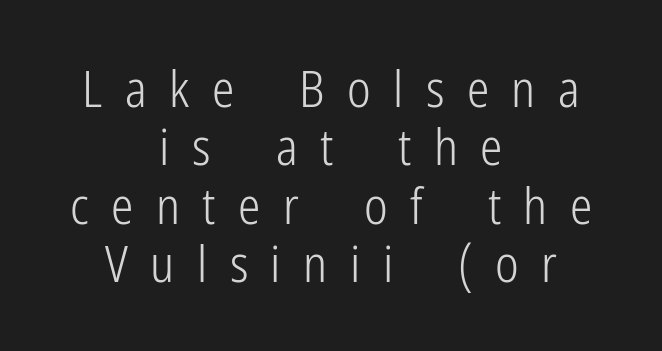
The image shows 50 px light, condensed sans-serif type, upright; set centered, line spacing 1.17x, unusually wide letter spacing (+0.45 em), not underlined; low stroke contrast and a medium x-height.
